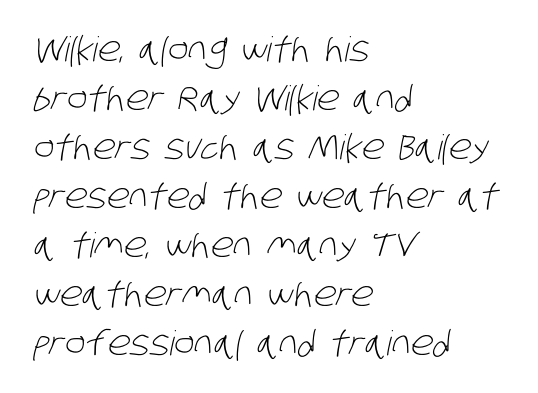
Q: Is the text bold? A: No.
Q: Is the typeface a serif or a sans-serif typeface? A: Sans-serif.
Q: Is the text underlined? A: No.
Q: How is the paragraph aligned? A: Left-aligned.
Q: Is the spacing between letters normal or unusually wide? A: Normal.
Q: Is the spacing between lines tight, normal or loose? A: Normal.
Q: Width (condensed, normal, or wide)? A: Condensed.
Q: Stroke contrast? A: Low.
Q: x-height? A: Large.
Q: Monospaced? A: No.
